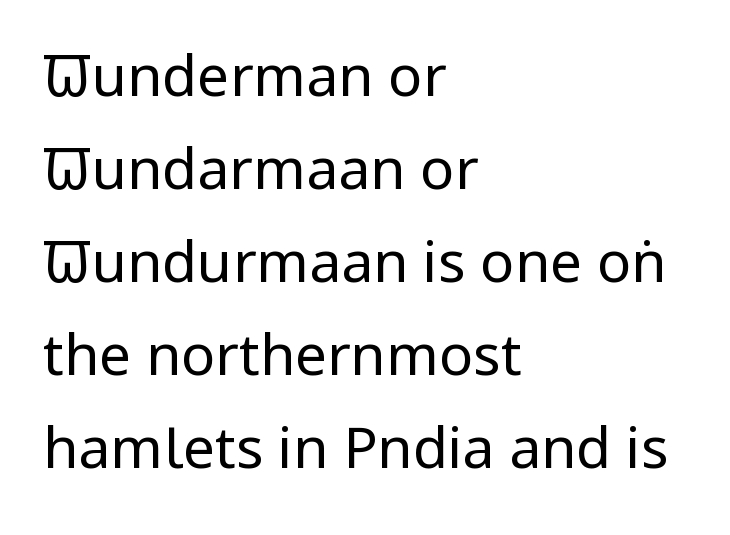
Short note: letters normally spaced. Successive baselines arrive at the customary interval. Compared with a centered layout, this one pins lines to the left instead. The rendering uses natural spacing where letterforms have individual widths.
